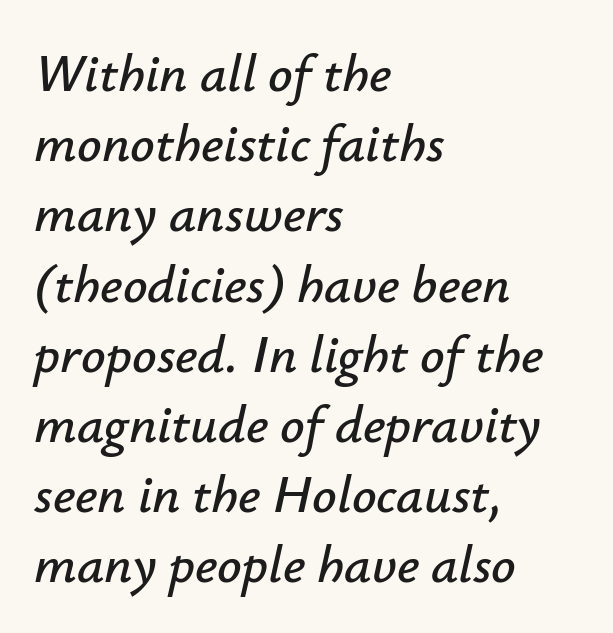
The gap between lines stays unmarked. The letterforms sit shoulder to shoulder at normal distance. The text carries the slant typical of an italic or oblique font. A classic flush-left, rag-right setting is used for this passage.
